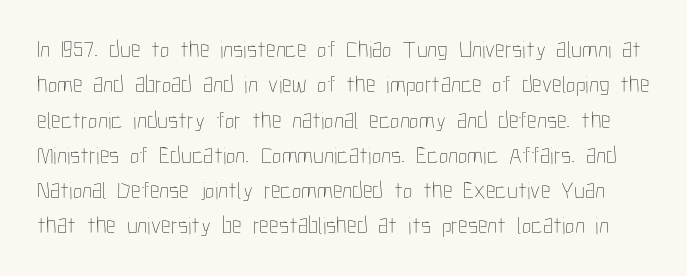
The image shows 24 px text type, upright; set normal line spacing (1.47x), normal letter spacing, not underlined.
